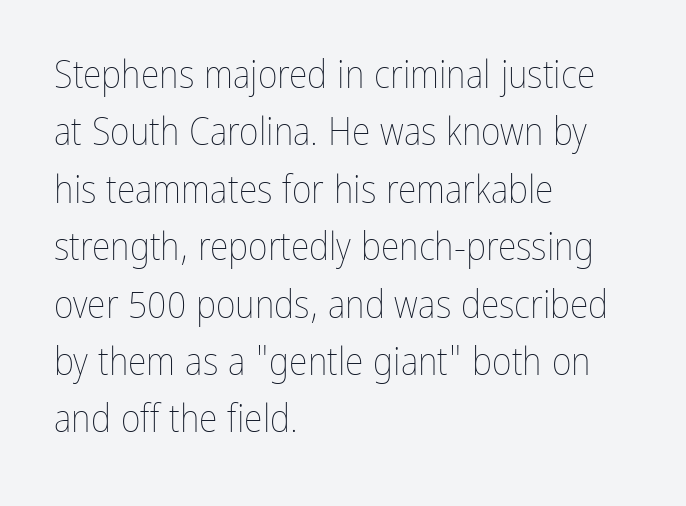
The image shows 38 px thin, condensed type, upright; set left-aligned, normal line spacing (1.51x), normal letter spacing, not underlined; low stroke contrast and a medium x-height.
